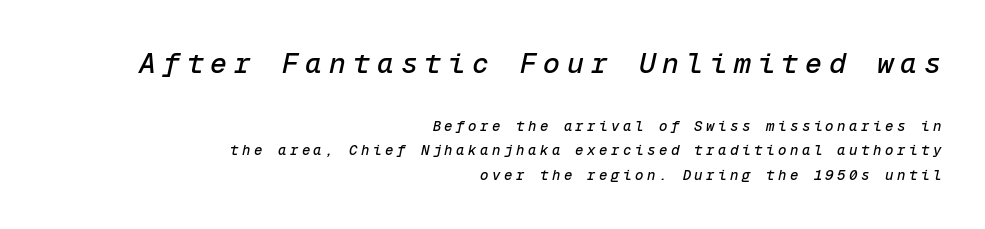
The image shows 28 px text type, italic (leaning right), monospaced; set right-aligned, line spacing 1.76x, unusually wide letter spacing (+0.25 em), not underlined; the first (top) block is 2.0x larger; low stroke contrast and a medium x-height.
